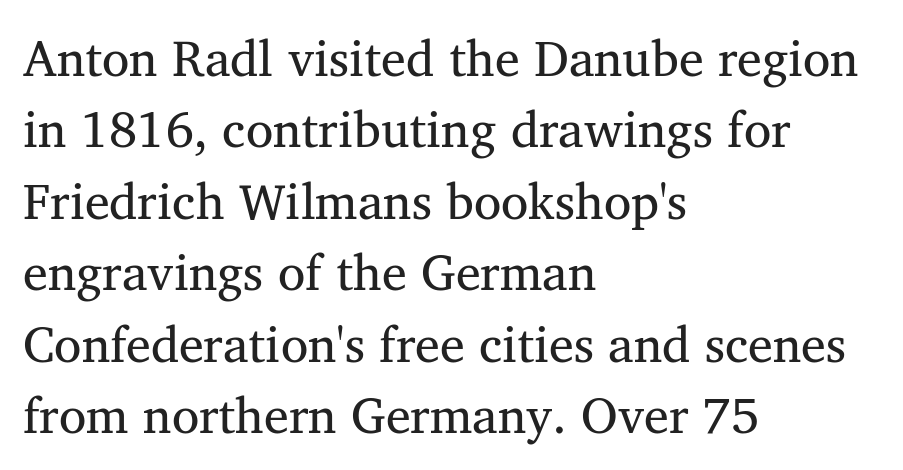
Are there feet on the stems? There are — it's a serif. Every character sits straight up, as roman type does. Note the varied advance widths — an 'i' is clearly narrower than an 'm'. Caption: face not bold, strokes unweighted. Compared with typical paragraphs, the rows here are spaced about the same. Words float on clear page, feet unadorned.
